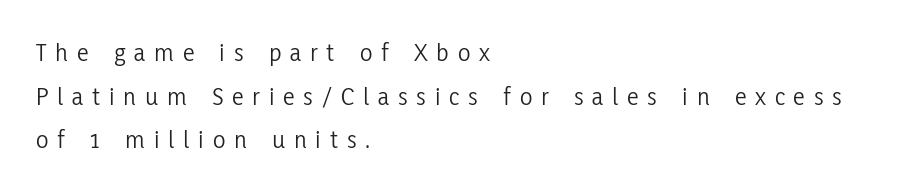
{"italic": "no", "bold": "no", "underline": "no", "align": "left", "line_spacing": "normal", "line_spacing_ratio": 1.68, "letter_spacing": "wide", "letter_spacing_em": 0.34, "glyph_px": 26}
